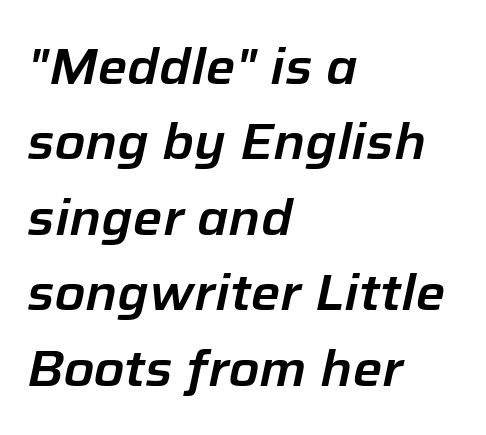
Students, note that the glyphs here touch the page at normal intervals. Tall strokes in this sample are angled rather than plumb. Proportional: the letters do not fall into vertical columns. Horizontal alignment here is leftward, the default for most running prose.
